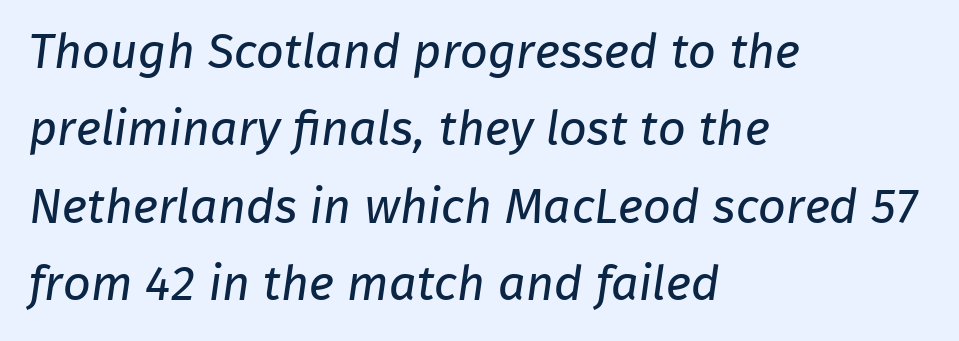
Q: Is the text bold? A: No.
Q: Is the typeface a serif or a sans-serif typeface? A: Sans-serif.
Q: Is the text underlined? A: No.
Q: How is the paragraph aligned? A: Left-aligned.
Q: Is the spacing between letters normal or unusually wide? A: Normal.
Q: Is the spacing between lines tight, normal or loose? A: Normal.
Q: Width (condensed, normal, or wide)? A: Normal.
Q: Stroke contrast? A: Low.
Q: x-height? A: Medium.
Q: Monospaced? A: No.
